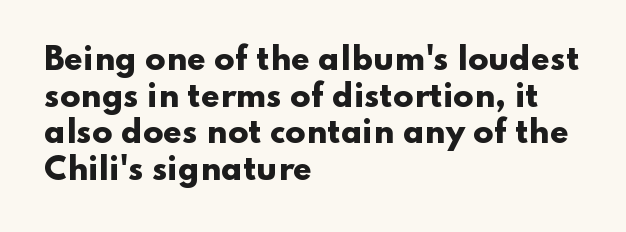
Q: Is the text bold? A: Yes.
Q: Is the text italic (slanted)? A: No, it is upright.
Q: Is the typeface a serif or a sans-serif typeface? A: Sans-serif.
Q: Is the text underlined? A: No.
Q: How is the paragraph aligned? A: Left-aligned.
Q: Is the spacing between letters normal or unusually wide? A: Normal.
Q: Width (condensed, normal, or wide)? A: Wide.
Q: Stroke contrast? A: Low.
Q: x-height? A: Small.
Q: Monospaced? A: No.
